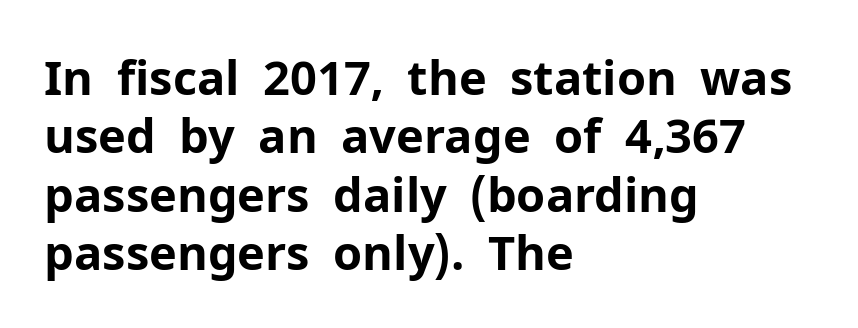
A student would call this left alignment; a typographer would say flush left, rag right. Looks like regular typesetting: each glyph gets only the width it needs. Letters rest on an invisible, unmarked baseline. The face used here has the dense, thick strokes of a bold. What stands out about the letter spacing? Nothing — it is the standard amount.
